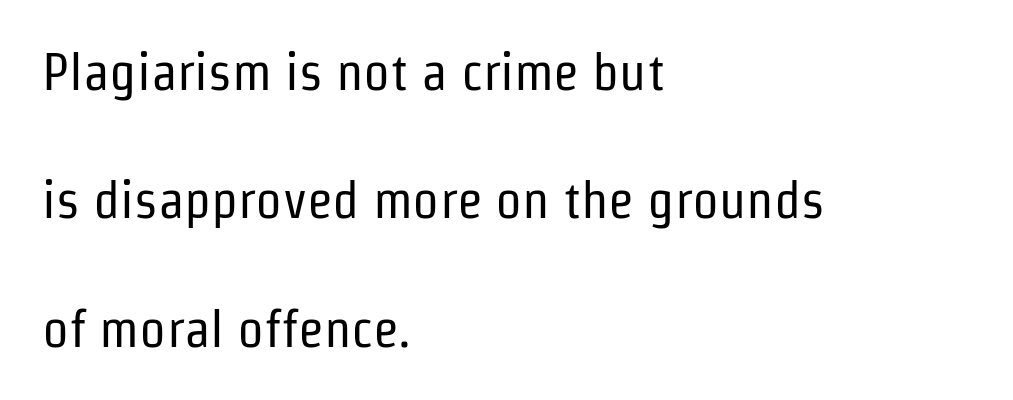
Q: Is the text bold? A: No.
Q: Is the text italic (slanted)? A: No, it is upright.
Q: Is the typeface a serif or a sans-serif typeface? A: Sans-serif.
Q: Is the text underlined? A: No.
Q: How is the paragraph aligned? A: Left-aligned.
Q: Is the spacing between letters normal or unusually wide? A: Normal.
Q: Is the spacing between lines tight, normal or loose? A: Loose.
Q: Width (condensed, normal, or wide)? A: Condensed.
Q: Stroke contrast? A: Low.
Q: x-height? A: Medium.
Q: Monospaced? A: No.
